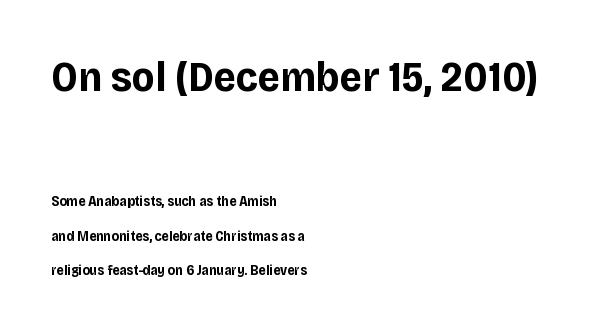
Q: Is the text bold? A: Yes.
Q: Is the text italic (slanted)? A: No, it is upright.
Q: Is the typeface a serif or a sans-serif typeface? A: Sans-serif.
Q: Is the text underlined? A: No.
Q: How is the paragraph aligned? A: Left-aligned.
Q: Is the spacing between letters normal or unusually wide? A: Normal.
Q: Is the spacing between lines tight, normal or loose? A: Loose.
Q: Which block of text is set in a larger size, the first (top) or the second (bottom)? A: The first (top) one.
Q: Width (condensed, normal, or wide)? A: Normal.
Q: Stroke contrast? A: Low.
Q: x-height? A: Large.
Q: Monospaced? A: No.
